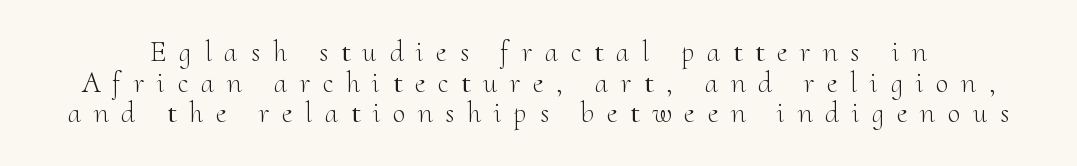
Each letter keeps its own natural width here, so spacing adapts to shape. The type family on display is of the serif kind. Lines of text with bare space underneath. The strokes are not fattened; the text isn't bold.
